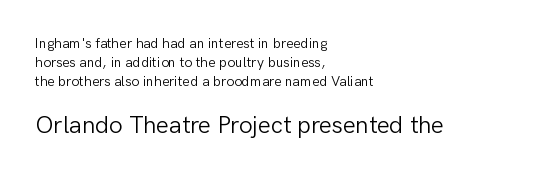
This is not heavy type; no bold has been used. Reading top to bottom, the characters get bigger at the block break. The letters stand upright; this is a roman face. The rendering keeps characters at their native spacing. Leading matches the norm, producing a regular column.
